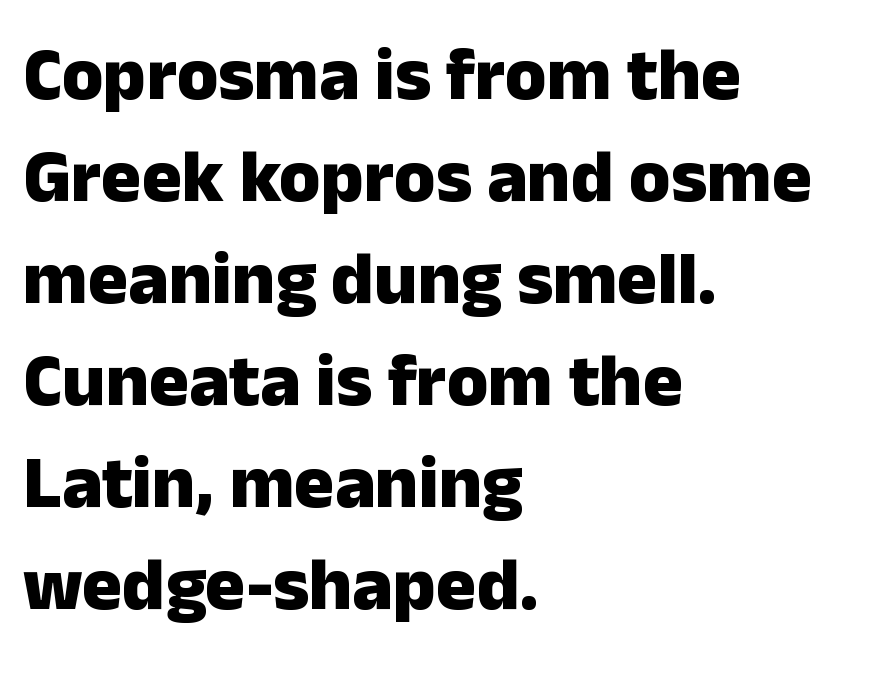
The image shows 75 px heavy sans-serif type, upright; set left-aligned, normal line spacing (1.36x), normal letter spacing, not underlined; low stroke contrast and a medium x-height.
